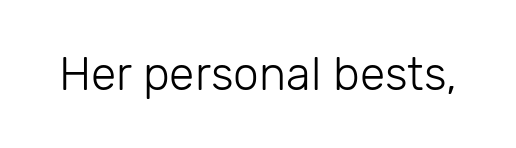
{"serif": "no", "italic": "no", "bold": "no", "weight": "light", "width": "normal", "stroke_contrast": "low", "x_height": "medium", "monospaced": "no", "underline": "no", "letter_spacing": "normal", "letter_spacing_em": 0.0, "glyph_px": 46}
